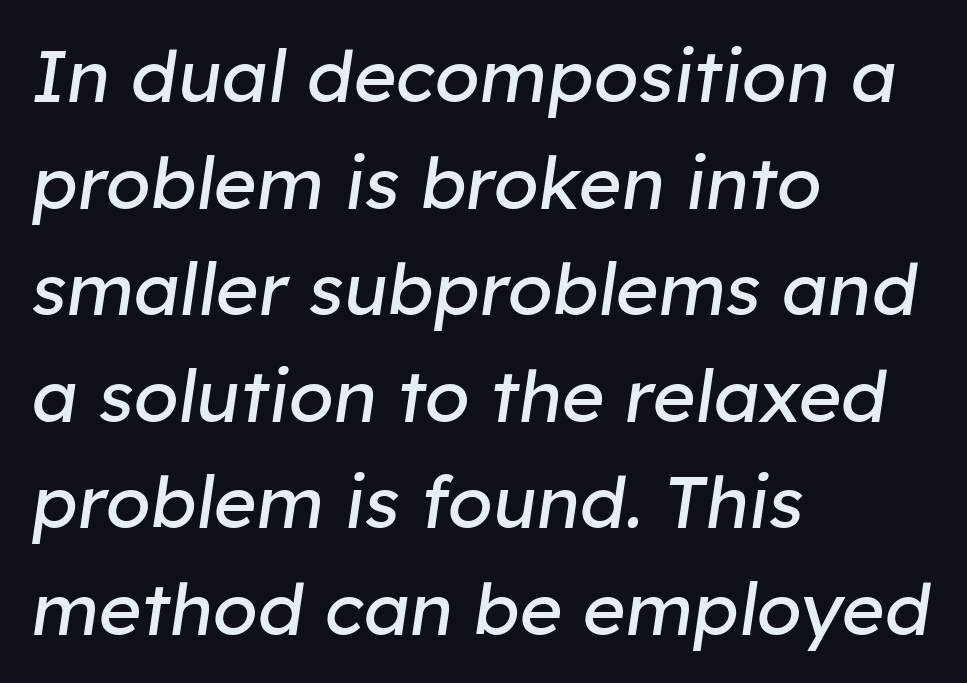
{"italic": "yes", "lean": "right", "slant_degrees": 8, "bold": "no", "weight": "regular", "width": "normal", "stroke_contrast": "low", "x_height": "medium", "monospaced": "no", "underline": "no", "align": "left", "line_spacing": "normal", "line_spacing_ratio": 1.46, "letter_spacing": "normal", "letter_spacing_em": 0.0, "glyph_px": 73}
